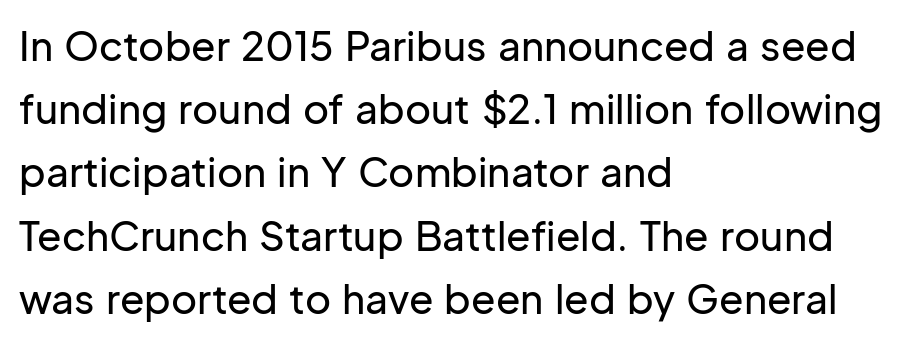
{"serif": "no", "italic": "no", "width": "normal", "stroke_contrast": "low", "x_height": "medium", "monospaced": "no", "underline": "no", "align": "left", "line_spacing": "normal", "line_spacing_ratio": 1.58, "letter_spacing": "normal", "letter_spacing_em": 0.0, "glyph_px": 40}
